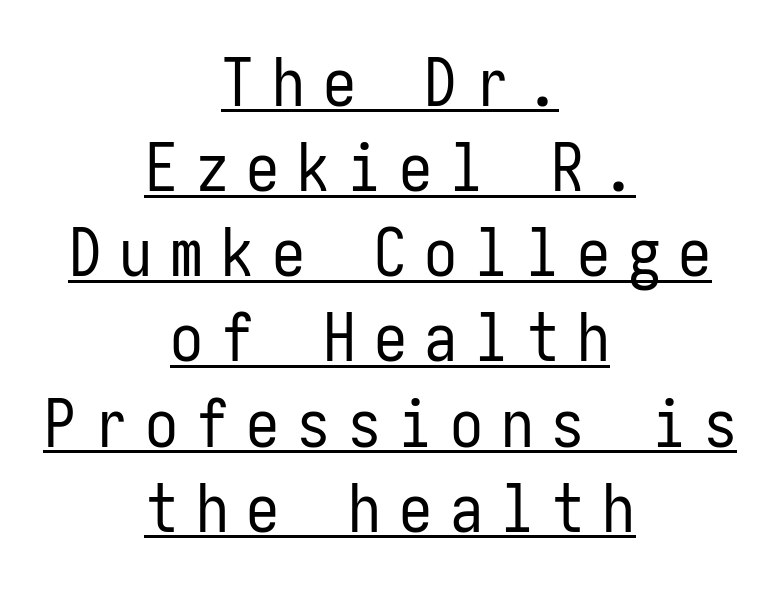
Q: Is the text bold? A: No.
Q: Is the text italic (slanted)? A: No, it is upright.
Q: Is the typeface a serif or a sans-serif typeface? A: Sans-serif.
Q: Is the text underlined? A: Yes.
Q: How is the paragraph aligned? A: Centered.
Q: Is the spacing between letters normal or unusually wide? A: Unusually wide.
Q: Is the spacing between lines tight, normal or loose? A: Normal.
Q: Width (condensed, normal, or wide)? A: Condensed.
Q: Stroke contrast? A: Low.
Q: x-height? A: Medium.
